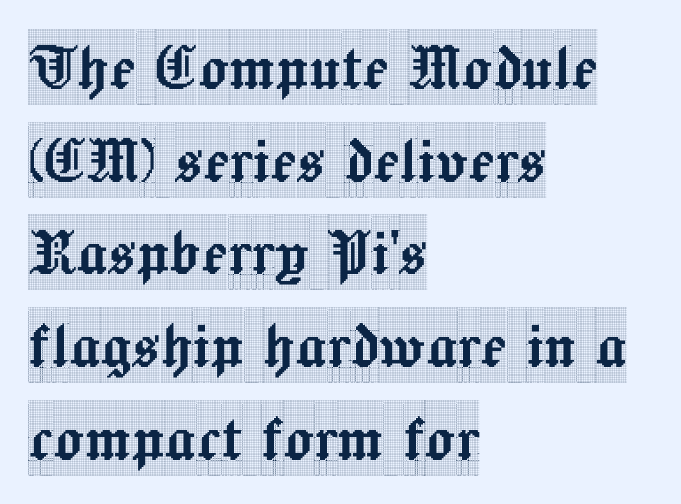
The image shows 76 px condensed serif type, upright; set left-aligned, line spacing 1.22x, normal letter spacing, not underlined; a large x-height.
